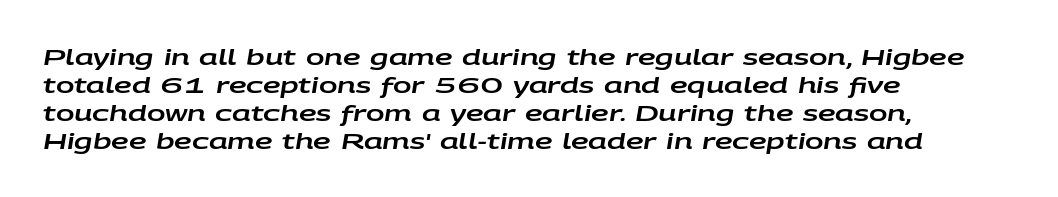
The image shows 22 px text type, italic (leaning right); set left-aligned, normal line spacing (1.27x), normal letter spacing, not underlined.
